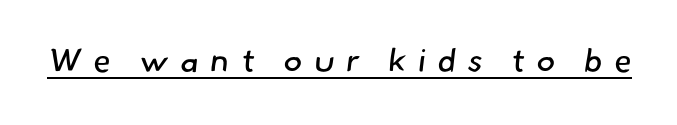
Q: Is the text bold? A: No.
Q: Is the typeface a serif or a sans-serif typeface? A: Sans-serif.
Q: Is the text underlined? A: Yes.
Q: Is the spacing between letters normal or unusually wide? A: Unusually wide.
Q: Width (condensed, normal, or wide)? A: Normal.
Q: Stroke contrast? A: Low.
Q: x-height? A: Small.
Q: Monospaced? A: No.
